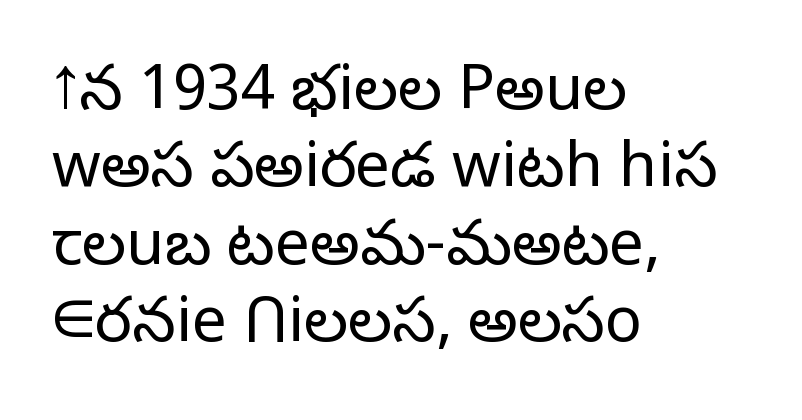
{"serif": "no", "italic": "no", "bold": "no", "weight": "light", "width": "normal", "stroke_contrast": "low", "x_height": "medium", "monospaced": "no", "underline": "no", "align": "left", "line_spacing": "normal", "line_spacing_ratio": 1.25, "letter_spacing": "normal", "letter_spacing_em": 0.0, "glyph_px": 62}
